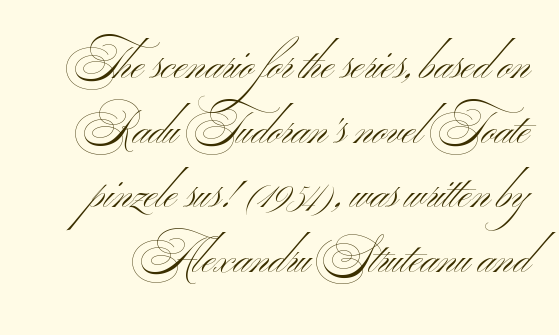
Between one letter and the next there's only the usual sliver of space. Typographically, this falls in the sans-serif category. Glance below the letters and you will spot only blank space. Compared with a typical body face, this is equally light or lighter still.
